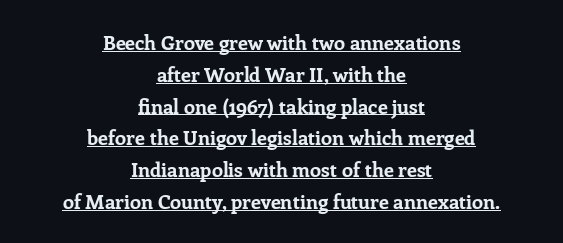
The image shows 20 px bold type, upright; set centered, normal line spacing (1.59x), normal letter spacing, underlined.
